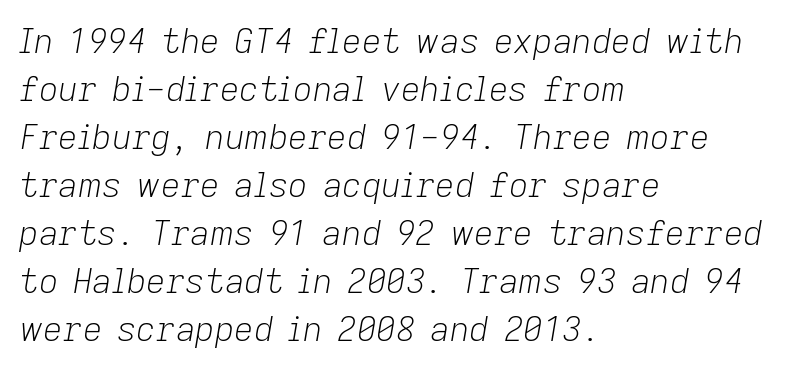
The image shows 34 px light type, italic (leaning right); set left-aligned, normal line spacing (1.41x), normal letter spacing, not underlined; low stroke contrast and a medium x-height.
